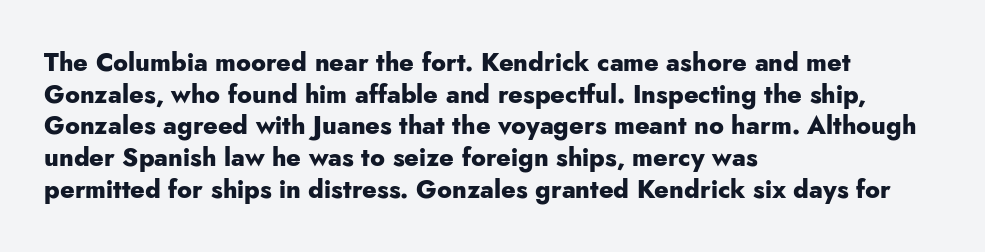
Short and long lines alike share a common starting point at left. The vertical gap from one line to the next is medium. Does the lettering tilt? It doesn't — this is upright. Underline: absent. The tracking reads as untouched default to a designer's eye. Chunky letters — that's bold for sure.
